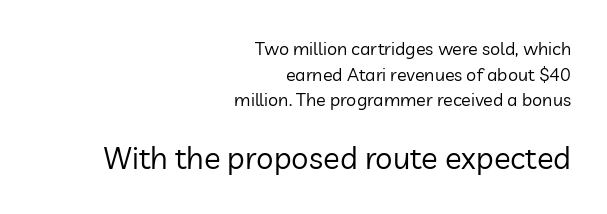
The image shows 31 px regular-weight sans-serif type, upright; set right-aligned, normal line spacing (1.42x), normal letter spacing, not underlined; the second (bottom) block is 1.72x larger; low stroke contrast and a medium x-height.
